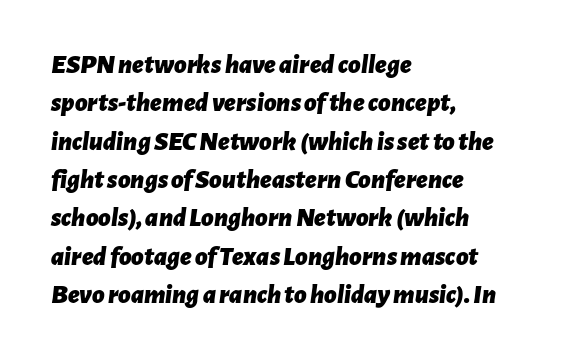
{"italic": "yes", "lean": "right", "slant_degrees": 7, "bold": "yes", "underline": "no", "align": "left", "line_spacing": "normal", "line_spacing_ratio": 1.42, "letter_spacing": "normal", "letter_spacing_em": 0.0, "glyph_px": 27}
